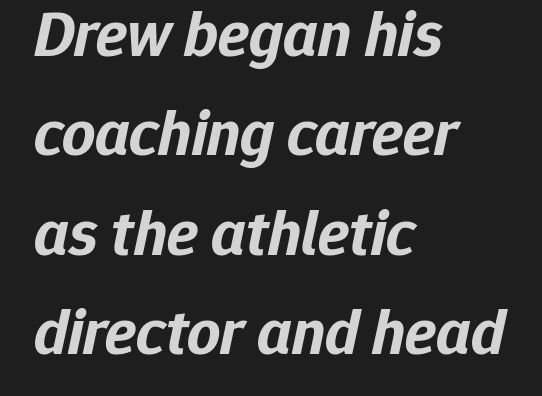
The image shows 65 px bold type, italic (leaning right); set left-aligned, normal line spacing (1.53x), normal letter spacing, not underlined; low stroke contrast and a medium x-height.
